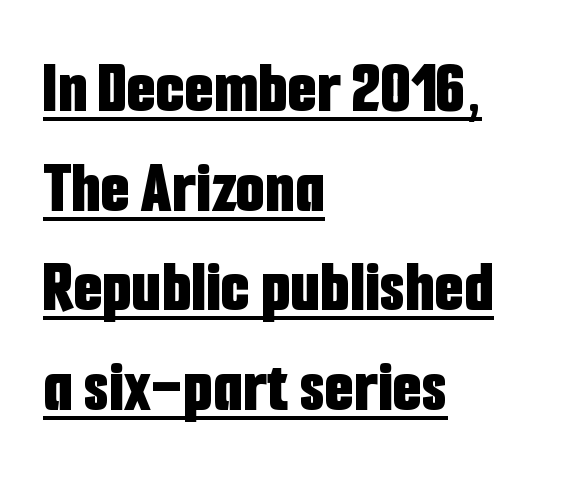
The image shows 75 px bold, condensed sans-serif type, upright; set left-aligned, normal line spacing (1.33x), normal letter spacing, underlined; low stroke contrast and a medium x-height.
